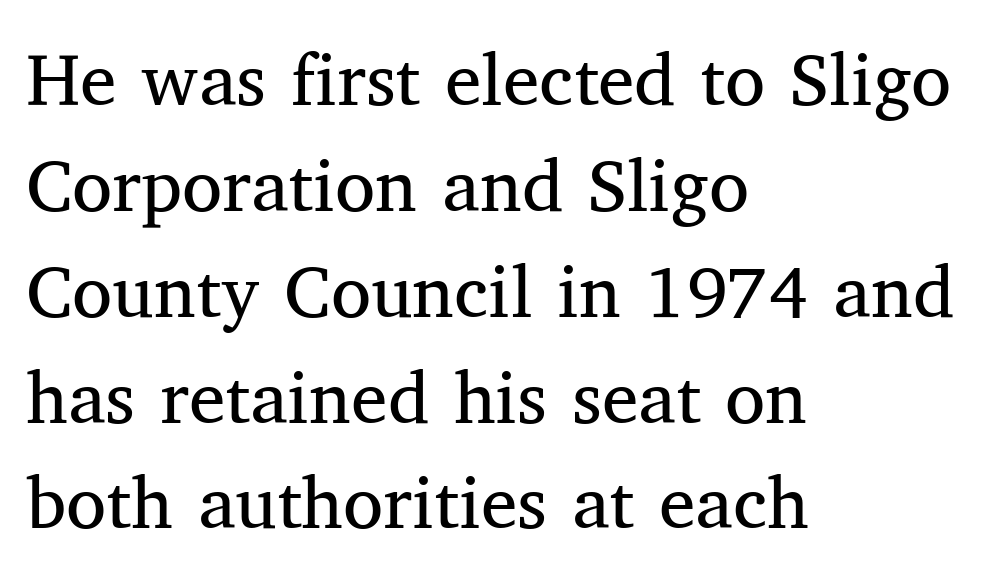
The image shows 73 px regular-weight serif type, upright; set left-aligned, normal line spacing (1.45x), normal letter spacing, not underlined; medium stroke contrast and a medium x-height.
